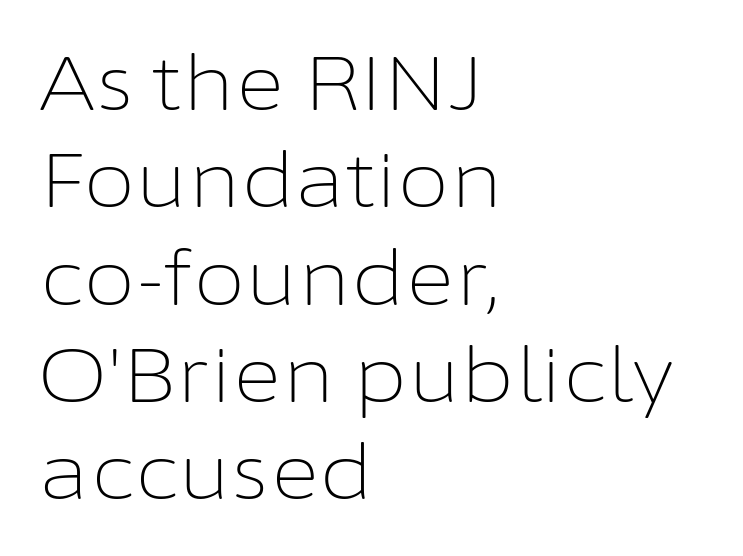
The image shows 76 px light sans-serif type, upright; set left-aligned, normal line spacing (1.28x), normal letter spacing, not underlined; low stroke contrast and a medium x-height.
